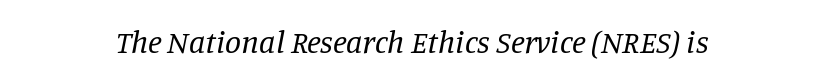
Here the designer chose a conventional face with non-uniform glyph widths. Tracking here is standard; glyphs follow each other at the usual distance. Rule under the text: the space is simply empty. Slant detected: the letters are inclined. Classification — serif. Is this a heavy cut? Hardly; it is regular or lighter.
